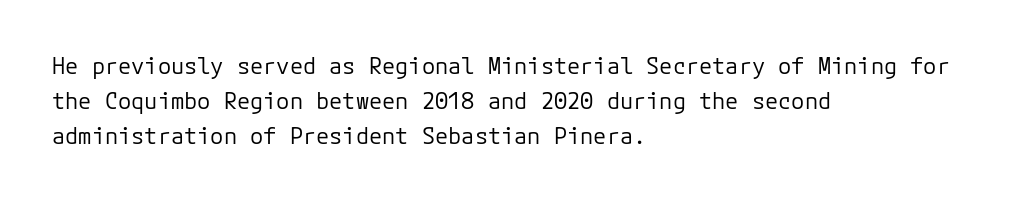
The image shows 22 px text type, upright; set left-aligned, normal line spacing (1.58x), normal letter spacing, not underlined.
